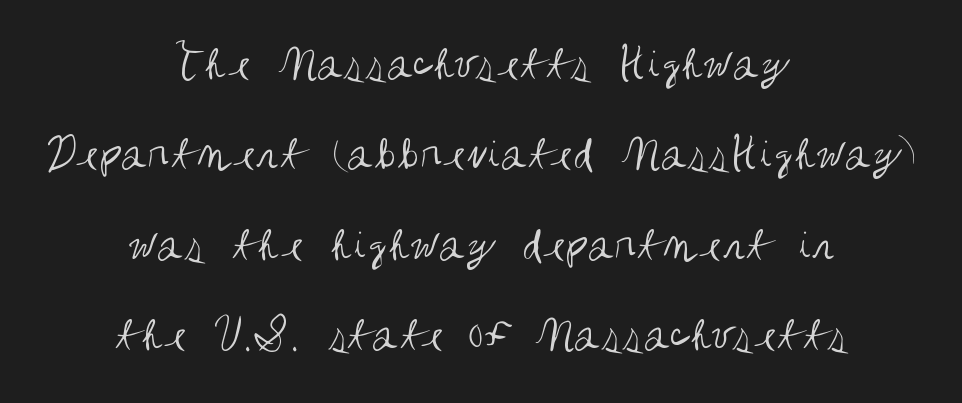
{"serif": "no", "bold": "no", "weight": "regular", "width": "condensed", "stroke_contrast": "medium", "x_height": "large", "monospaced": "no", "underline": "no", "align": "center", "line_spacing_ratio": 1.81, "letter_spacing": "normal", "letter_spacing_em": 0.0, "glyph_px": 50}
